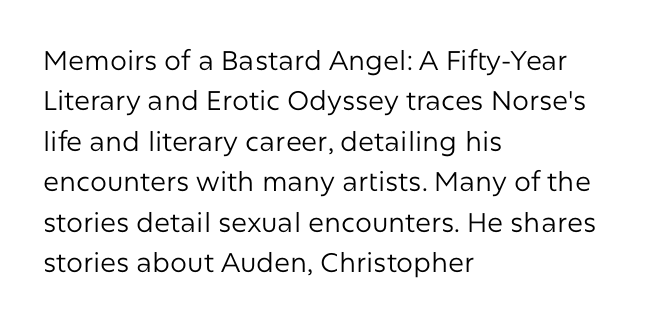
The image shows 27 px text type, upright; set left-aligned, normal line spacing (1.5x), normal letter spacing, not underlined.
